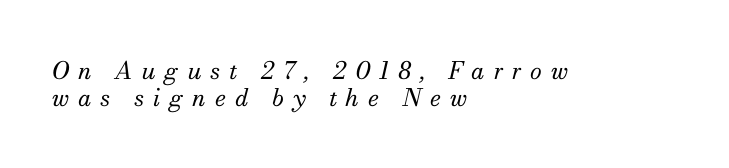
Q: Is the text bold? A: No.
Q: Is the text italic (slanted)? A: Yes, it leans right by about 13 degrees.
Q: Is the text underlined? A: No.
Q: How is the paragraph aligned? A: Left-aligned.
Q: Is the spacing between letters normal or unusually wide? A: Unusually wide.
Q: Is the spacing between lines tight, normal or loose? A: Tight.
